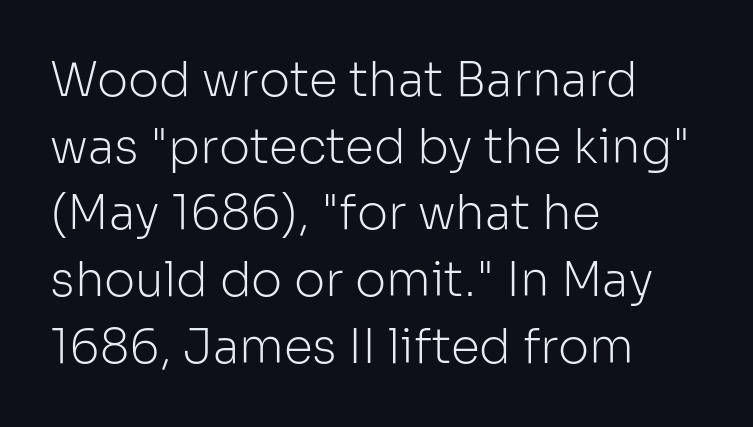
Q: Is the text bold? A: No.
Q: Is the text italic (slanted)? A: No, it is upright.
Q: Is the typeface a serif or a sans-serif typeface? A: Sans-serif.
Q: Is the text underlined? A: No.
Q: How is the paragraph aligned? A: Left-aligned.
Q: Is the spacing between letters normal or unusually wide? A: Normal.
Q: Is the spacing between lines tight, normal or loose? A: Normal.
Q: Width (condensed, normal, or wide)? A: Normal.
Q: Stroke contrast? A: Low.
Q: x-height? A: Medium.
Q: Monospaced? A: No.
